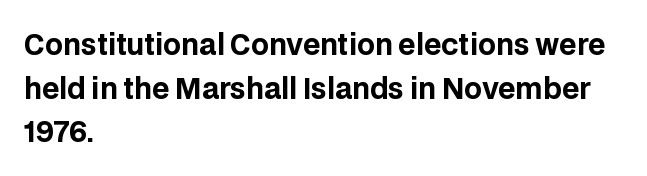
{"serif": "no", "italic": "no", "bold": "yes", "weight": "bold", "width": "normal", "stroke_contrast": "low", "x_height": "large", "monospaced": "no", "underline": "no", "align": "left", "line_spacing": "normal", "line_spacing_ratio": 1.56, "letter_spacing": "normal", "letter_spacing_em": 0.0, "glyph_px": 28}
